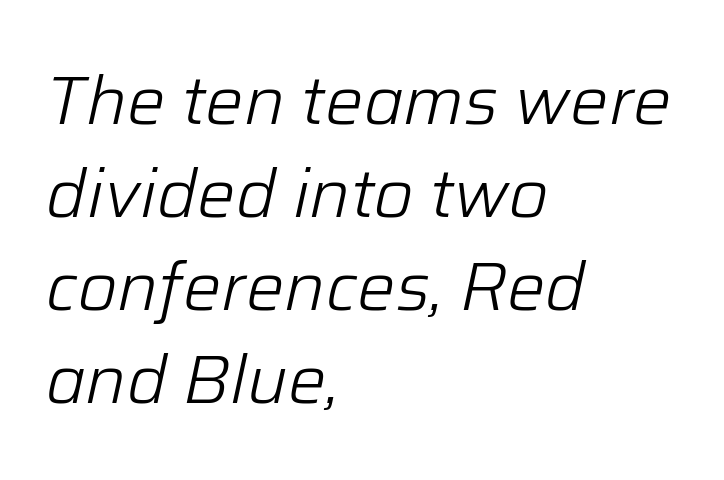
The font sits on the lighter half of the weight spectrum, regular included. The paragraph has a hard left edge and a soft right edge. Letters rest on an invisible, unmarked baseline. Baseline-to-baseline distance is the conventional proportion of letter height. Do the characters align in a grid? No, the font is proportional.
